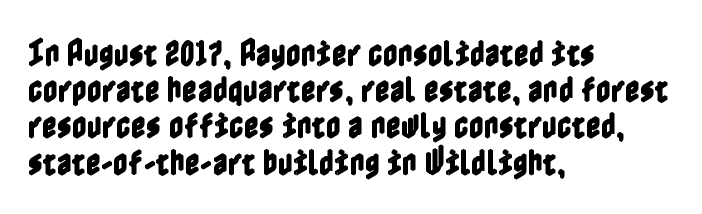
{"italic": "no", "width": "condensed", "x_height": "medium", "underline": "no", "align": "left", "line_spacing": "normal", "line_spacing_ratio": 1.25, "letter_spacing": "normal", "letter_spacing_em": 0.0, "glyph_px": 29}
